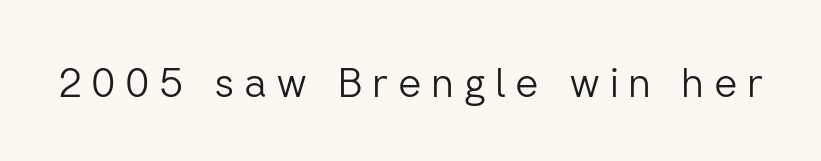
Q: Is the text bold? A: No.
Q: Is the text italic (slanted)? A: No, it is upright.
Q: Is the typeface a serif or a sans-serif typeface? A: Sans-serif.
Q: Is the text underlined? A: No.
Q: Is the spacing between letters normal or unusually wide? A: Unusually wide.
Q: Width (condensed, normal, or wide)? A: Normal.
Q: Stroke contrast? A: Low.
Q: x-height? A: Medium.
Q: Monospaced? A: No.
